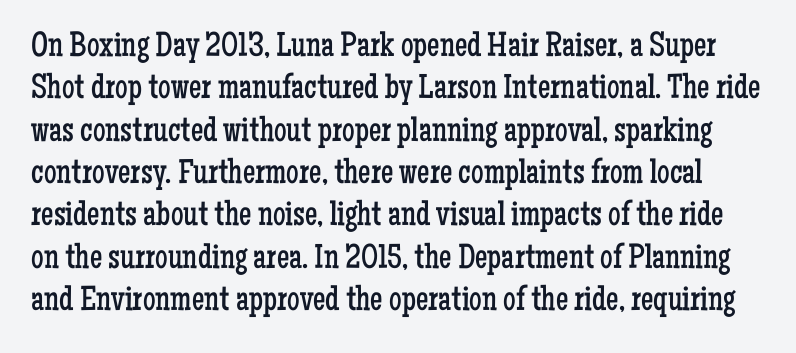
The image shows 35 px regular-weight, condensed serif type, upright; set line spacing 1.21x, normal letter spacing, not underlined; low stroke contrast and a medium x-height.
